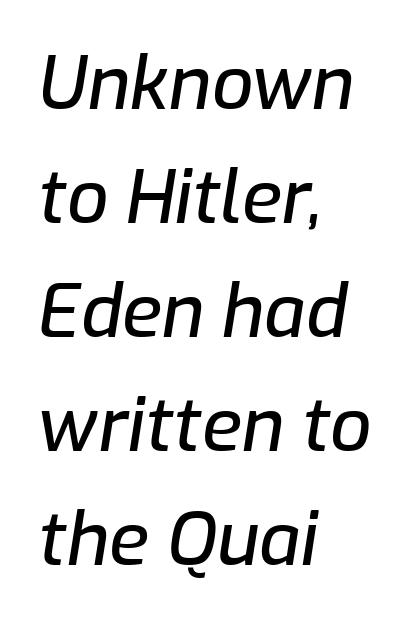
The image shows 73 px text type, italic (leaning right); set left-aligned, normal line spacing (1.56x), normal letter spacing, not underlined; low stroke contrast and a medium x-height.
